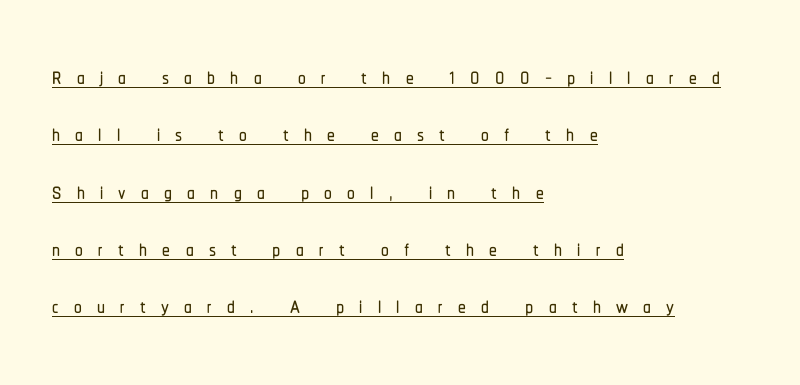
The image shows 31 px condensed sans-serif type, upright; set left-aligned, line spacing 1.85x, unusually wide letter spacing (+0.49 em), underlined; low stroke contrast and a medium x-height.
